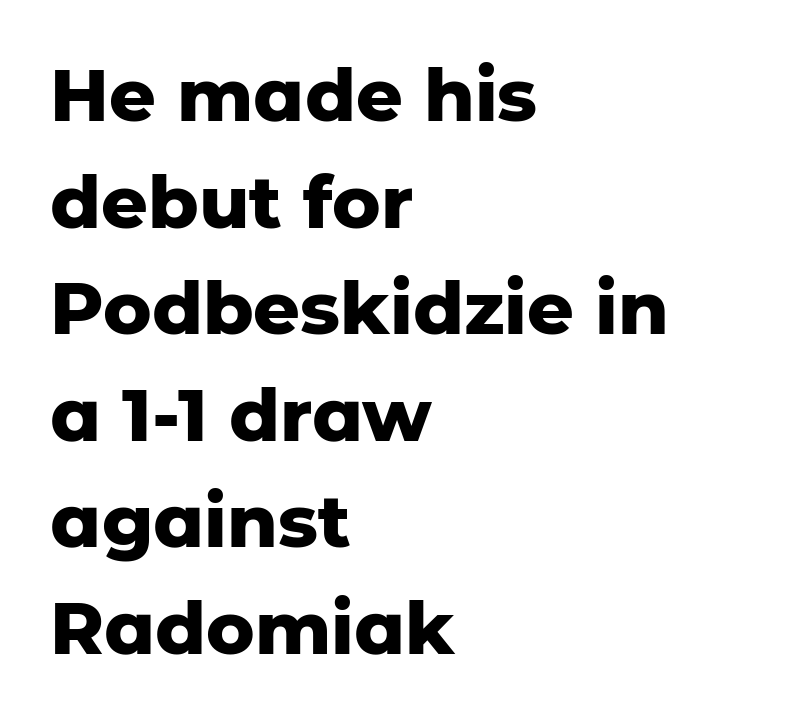
The image shows 73 px heavy sans-serif type, upright; set left-aligned, normal line spacing (1.46x), normal letter spacing, not underlined; low stroke contrast and a medium x-height.
